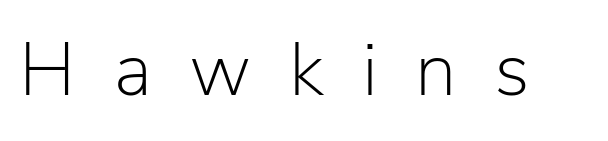
The image shows 75 px light sans-serif type, upright; set unusually wide letter spacing (+0.5 em), not underlined; low stroke contrast and a medium x-height.
